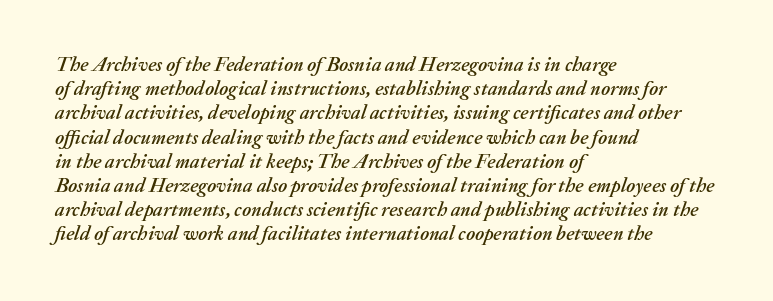
The specimen omits any rule beneath the text block's lines. When letters slant like this, we call the style italic. Here the glyphs are tracked normally, forming tight word shapes. In CSS terms this would be text-align: left.
